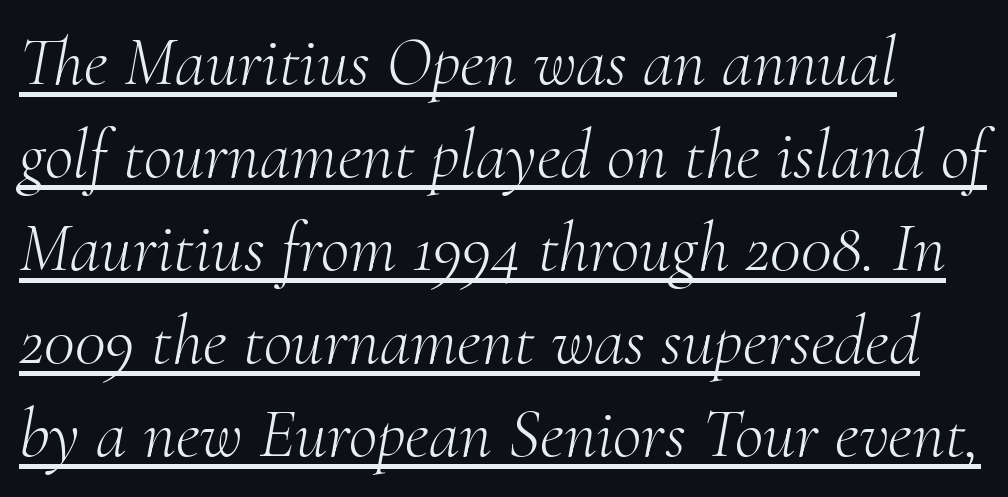
These characters rest on top of a visible drawn line. Regarding leading, the lines here are spaced in the standard way. Looks like regular typesetting: each glyph gets only the width it needs. Does extra space separate the letters? No, they use regular spacing.
